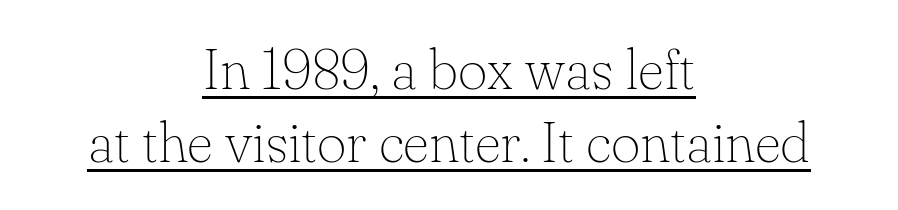
The image shows 57 px thin serif type, upright; set centered, normal line spacing (1.28x), normal letter spacing, underlined; low stroke contrast and a small x-height.
